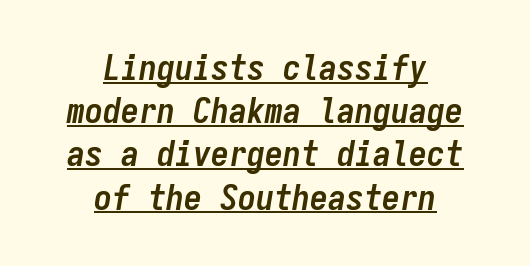
The image shows 36 px semibold, condensed type, italic (leaning right), monospaced; set centered, line spacing 1.2x, normal letter spacing, underlined; low stroke contrast and a medium x-height.
